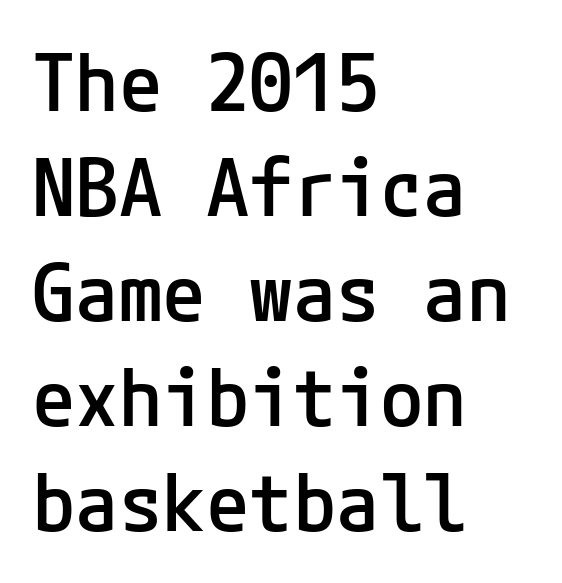
The image shows 79 px semibold sans-serif type, upright; set left-aligned, normal line spacing (1.33x), normal letter spacing, not underlined; low stroke contrast and a medium x-height.
